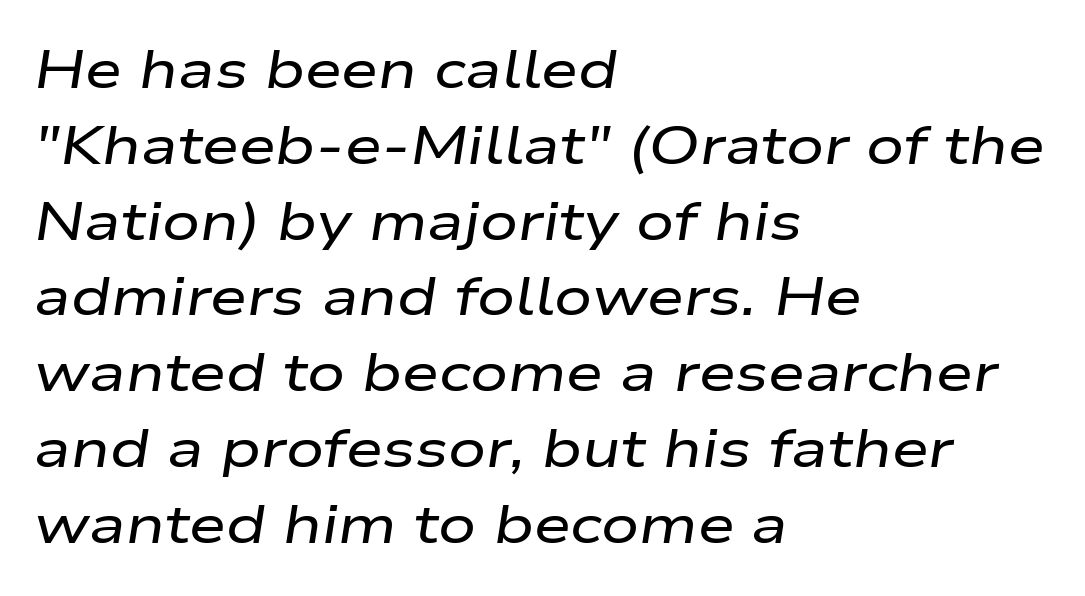
{"italic": "yes", "lean": "right", "slant_degrees": 9, "width": "wide", "stroke_contrast": "low", "x_height": "medium", "monospaced": "no", "underline": "no", "align": "left", "line_spacing": "normal", "line_spacing_ratio": 1.43, "letter_spacing": "normal", "letter_spacing_em": 0.0, "glyph_px": 53}
